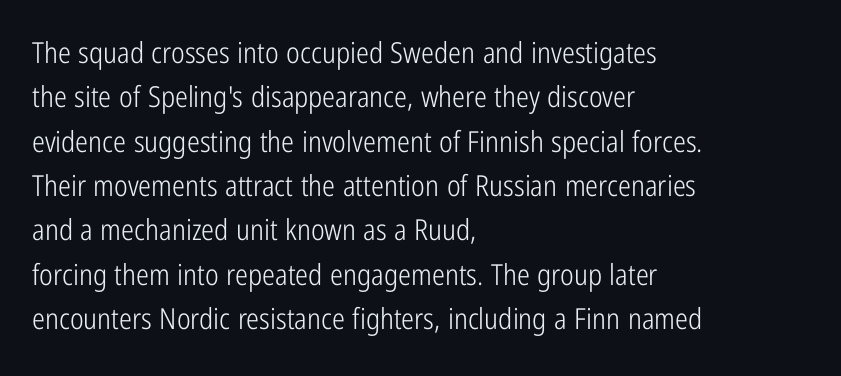
Q: Is the text bold? A: No.
Q: Is the text italic (slanted)? A: No, it is upright.
Q: Is the typeface a serif or a sans-serif typeface? A: Sans-serif.
Q: Is the text underlined? A: No.
Q: How is the paragraph aligned? A: Left-aligned.
Q: Is the spacing between letters normal or unusually wide? A: Normal.
Q: Is the spacing between lines tight, normal or loose? A: Normal.
Q: Width (condensed, normal, or wide)? A: Condensed.
Q: Stroke contrast? A: Low.
Q: x-height? A: Medium.
Q: Monospaced? A: No.
